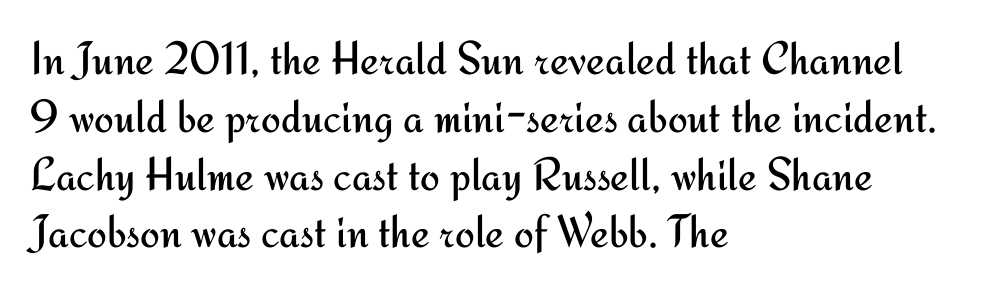
Q: Is the text bold? A: No.
Q: Is the text italic (slanted)? A: No, it is upright.
Q: Is the typeface a serif or a sans-serif typeface? A: Sans-serif.
Q: Is the text underlined? A: No.
Q: How is the paragraph aligned? A: Left-aligned.
Q: Is the spacing between letters normal or unusually wide? A: Normal.
Q: Width (condensed, normal, or wide)? A: Normal.
Q: Stroke contrast? A: Medium.
Q: x-height? A: Small.
Q: Monospaced? A: No.
